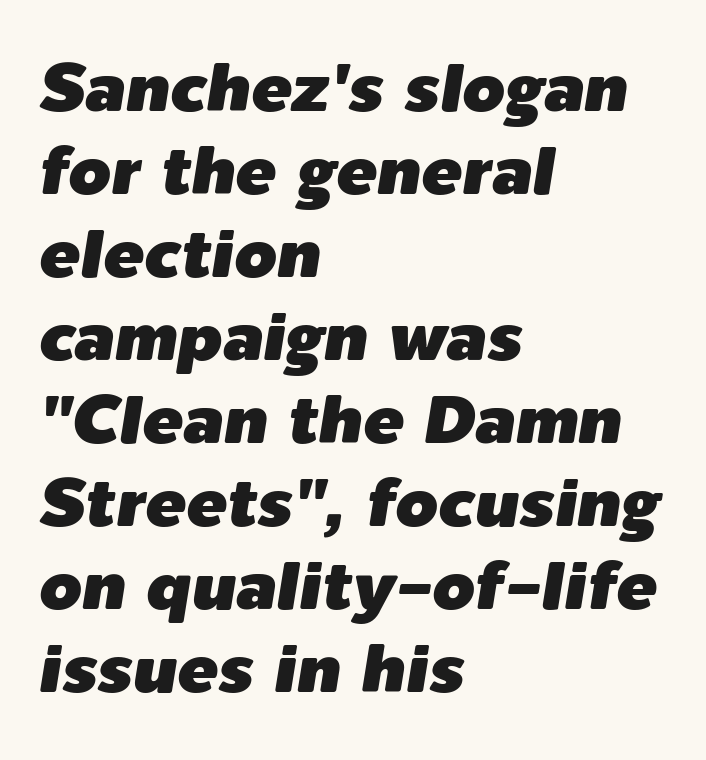
Emphasis-style slanted type is in use. These lines keep a tight, regular rhythm from letter to letter. Honestly, there is no underline to notice here at all. Layout note: lines flush left. Character widths vary here, with narrow letters taking less room than wide ones.
